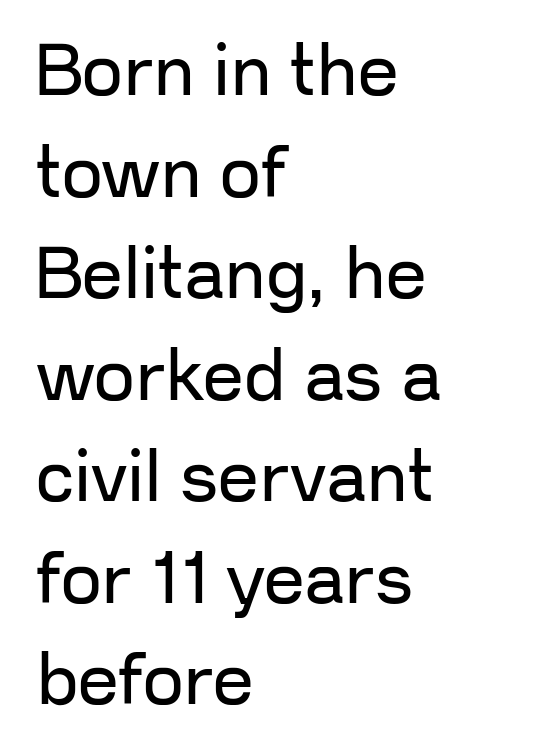
{"serif": "no", "italic": "no", "bold": "no", "weight": "regular", "width": "normal", "stroke_contrast": "low", "x_height": "medium", "monospaced": "no", "underline": "no", "align": "left", "line_spacing": "normal", "line_spacing_ratio": 1.41, "letter_spacing": "normal", "letter_spacing_em": 0.0, "glyph_px": 72}
